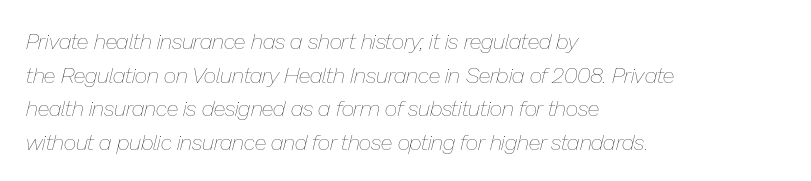
The image shows 22 px text type, italic (leaning right); set left-aligned, normal line spacing (1.53x), normal letter spacing, not underlined.
